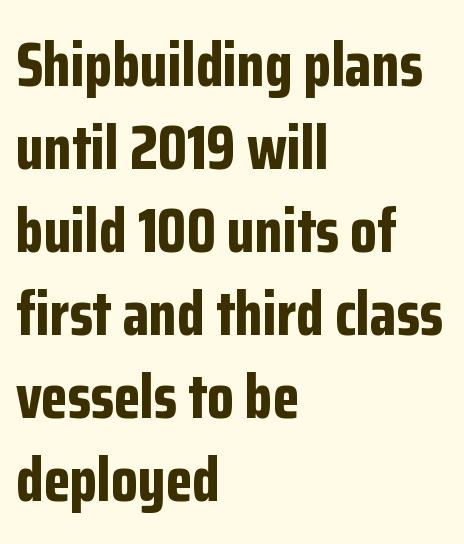
The image shows 61 px bold, condensed sans-serif type, upright; set left-aligned, normal line spacing (1.36x), normal letter spacing, not underlined; low stroke contrast and a medium x-height.
